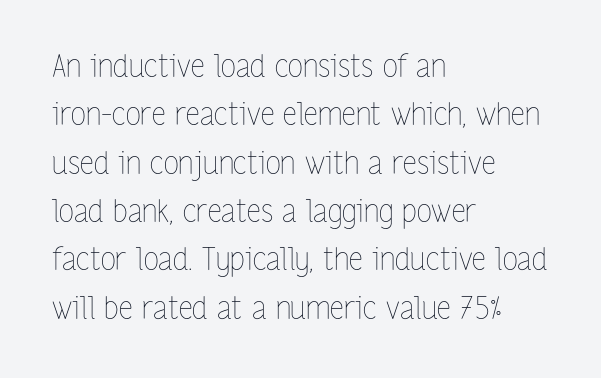
Q: Is the text bold? A: No.
Q: Is the text italic (slanted)? A: No, it is upright.
Q: Is the text underlined? A: No.
Q: How is the paragraph aligned? A: Left-aligned.
Q: Is the spacing between letters normal or unusually wide? A: Normal.
Q: Is the spacing between lines tight, normal or loose? A: Normal.
Q: Width (condensed, normal, or wide)? A: Condensed.
Q: Stroke contrast? A: Low.
Q: x-height? A: Medium.
Q: Monospaced? A: No.
